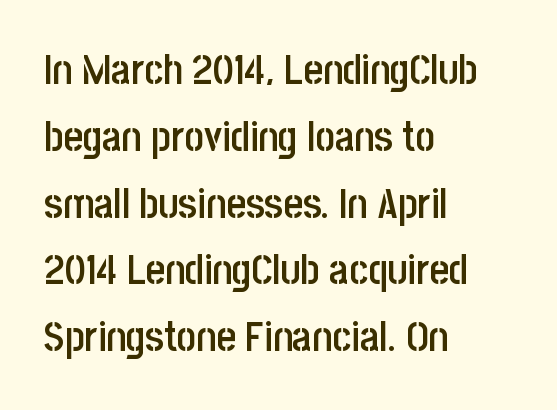
Q: Is the text bold? A: Semi-bold.
Q: Is the text italic (slanted)? A: No, it is upright.
Q: Is the typeface a serif or a sans-serif typeface? A: Sans-serif.
Q: Is the text underlined? A: No.
Q: How is the paragraph aligned? A: Left-aligned.
Q: Is the spacing between letters normal or unusually wide? A: Normal.
Q: Is the spacing between lines tight, normal or loose? A: Normal.
Q: Width (condensed, normal, or wide)? A: Condensed.
Q: Stroke contrast? A: Low.
Q: x-height? A: Large.
Q: Monospaced? A: No.
